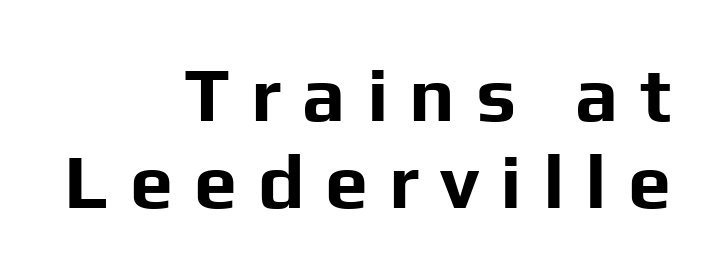
{"serif": "no", "italic": "no", "bold": "yes", "weight": "bold", "width": "normal", "stroke_contrast": "low", "x_height": "medium", "monospaced": "no", "underline": "no", "align": "right", "line_spacing": "tight", "line_spacing_ratio": 1.13, "letter_spacing": "wide", "letter_spacing_em": 0.27, "glyph_px": 77}
